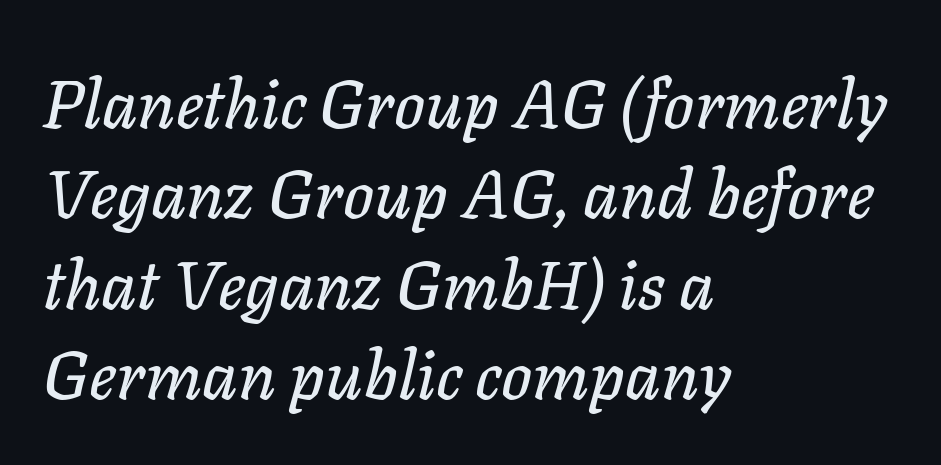
{"italic": "yes", "lean": "right", "slant_degrees": 11, "width": "normal", "stroke_contrast": "low", "x_height": "medium", "monospaced": "no", "underline": "no", "align": "left", "line_spacing": "normal", "line_spacing_ratio": 1.33, "letter_spacing": "normal", "letter_spacing_em": 0.0, "glyph_px": 68}
